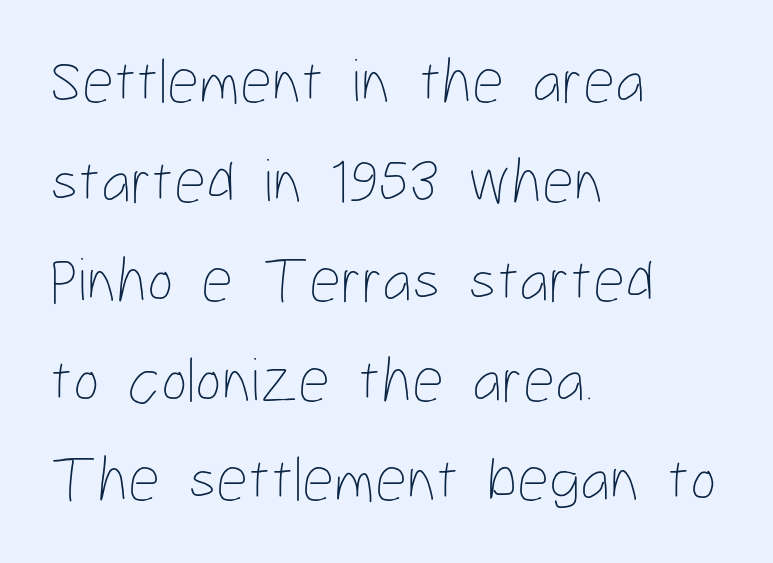
The image shows 63 px thin, condensed type, upright; set left-aligned, normal line spacing (1.58x), normal letter spacing, not underlined; low stroke contrast and a medium x-height.
